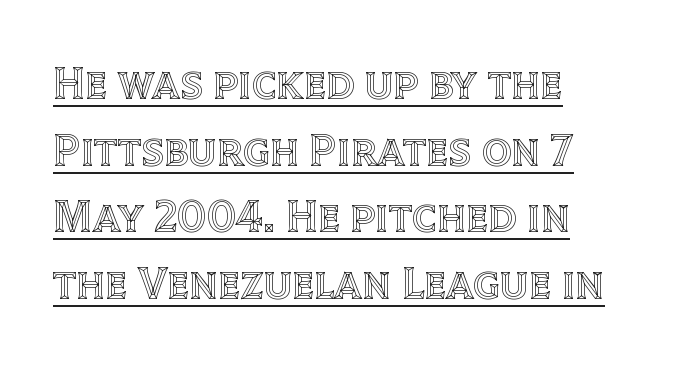
The image shows 46 px text type, upright; set left-aligned, normal line spacing (1.45x), normal letter spacing, underlined; a large x-height.
